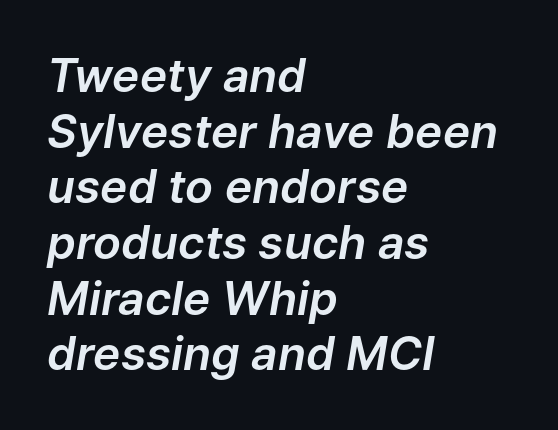
Q: Is the text italic (slanted)? A: Yes, it leans right by about 9 degrees.
Q: Is the text underlined? A: No.
Q: How is the paragraph aligned? A: Left-aligned.
Q: Is the spacing between letters normal or unusually wide? A: Normal.
Q: Width (condensed, normal, or wide)? A: Normal.
Q: Stroke contrast? A: Low.
Q: x-height? A: Medium.
Q: Monospaced? A: No.
